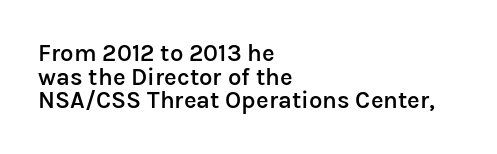
The image shows 24 px text type, upright; set left-aligned, tight line spacing (0.98x), normal letter spacing, not underlined.
